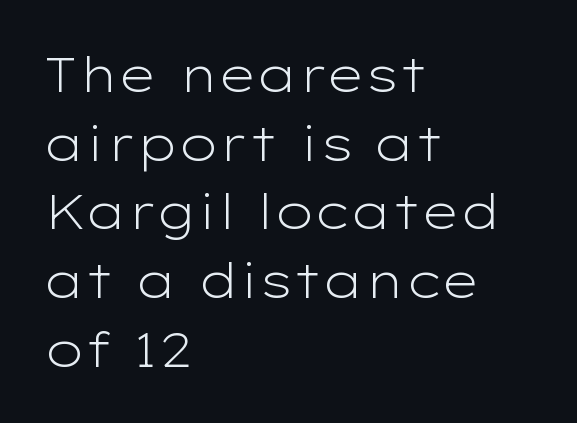
The image shows 48 px light, wide sans-serif type, upright; set left-aligned, normal line spacing (1.43x), normal letter spacing, not underlined; low stroke contrast and a medium x-height.
